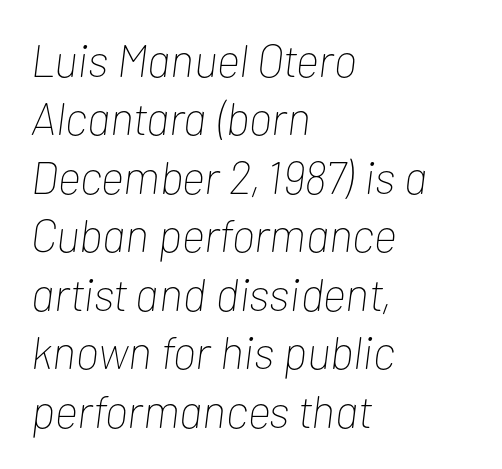
The font sits on the lighter half of the weight spectrum, regular included. The leading is moderate, giving the passage an even texture. A bare baseline throughout the passage. The face used here is proportionally spaced, like ordinary book or web type. The typography opts for an oblique posture over an upright one. Default kerning and tracking; the words read as compact shapes.
